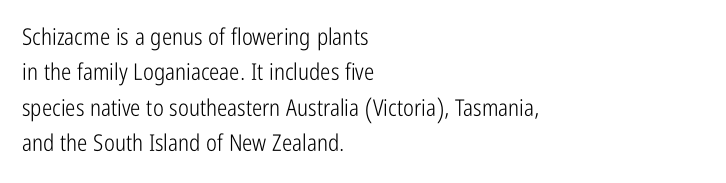
Q: Is the text bold? A: No.
Q: Is the text italic (slanted)? A: No, it is upright.
Q: Is the text underlined? A: No.
Q: How is the paragraph aligned? A: Left-aligned.
Q: Is the spacing between letters normal or unusually wide? A: Normal.
Q: Is the spacing between lines tight, normal or loose? A: Normal.
